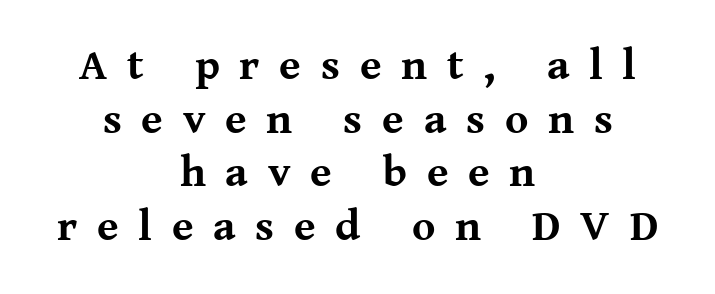
Q: Is the text bold? A: Yes.
Q: Is the text italic (slanted)? A: No, it is upright.
Q: Is the typeface a serif or a sans-serif typeface? A: Serif.
Q: Is the text underlined? A: No.
Q: How is the paragraph aligned? A: Centered.
Q: Is the spacing between letters normal or unusually wide? A: Unusually wide.
Q: Width (condensed, normal, or wide)? A: Normal.
Q: Stroke contrast? A: Medium.
Q: x-height? A: Medium.
Q: Monospaced? A: No.
